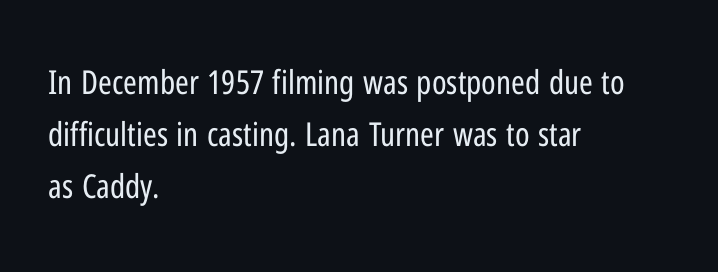
Q: Is the text bold? A: No.
Q: Is the text italic (slanted)? A: No, it is upright.
Q: Is the typeface a serif or a sans-serif typeface? A: Sans-serif.
Q: Is the text underlined? A: No.
Q: How is the paragraph aligned? A: Left-aligned.
Q: Is the spacing between letters normal or unusually wide? A: Normal.
Q: Is the spacing between lines tight, normal or loose? A: Normal.
Q: Width (condensed, normal, or wide)? A: Condensed.
Q: Stroke contrast? A: Low.
Q: x-height? A: Medium.
Q: Monospaced? A: No.
